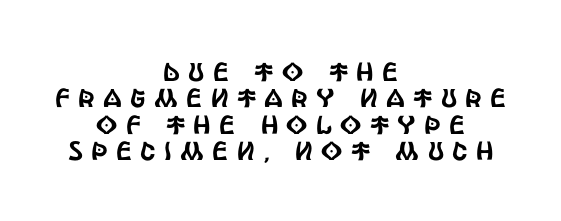
Q: Is the text italic (slanted)? A: No, it is upright.
Q: Is the text underlined? A: No.
Q: How is the paragraph aligned? A: Centered.
Q: Is the spacing between letters normal or unusually wide? A: Unusually wide.
Q: Is the spacing between lines tight, normal or loose? A: Tight.
